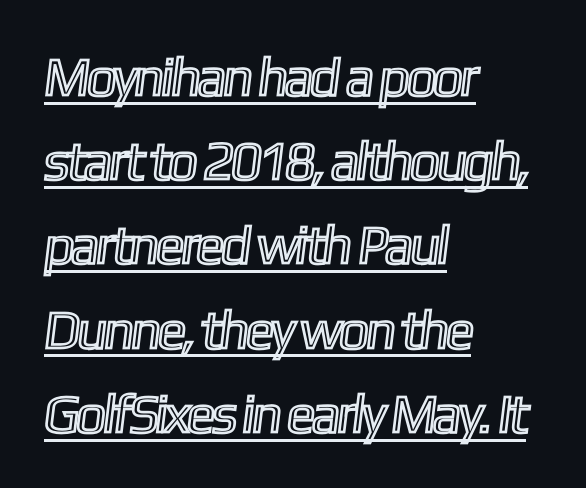
The image shows 54 px condensed type; set left-aligned, normal line spacing (1.56x), normal letter spacing, underlined; a medium x-height.
